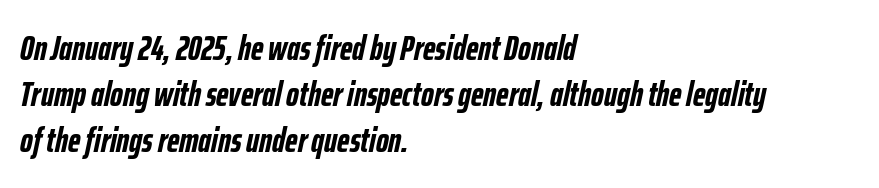
Q: Is the text bold? A: Yes.
Q: Is the text italic (slanted)? A: Yes, it leans right by about 12 degrees.
Q: Is the text underlined? A: No.
Q: How is the paragraph aligned? A: Left-aligned.
Q: Is the spacing between letters normal or unusually wide? A: Normal.
Q: Is the spacing between lines tight, normal or loose? A: Normal.
Q: Width (condensed, normal, or wide)? A: Condensed.
Q: Stroke contrast? A: Low.
Q: x-height? A: Medium.
Q: Monospaced? A: No.
